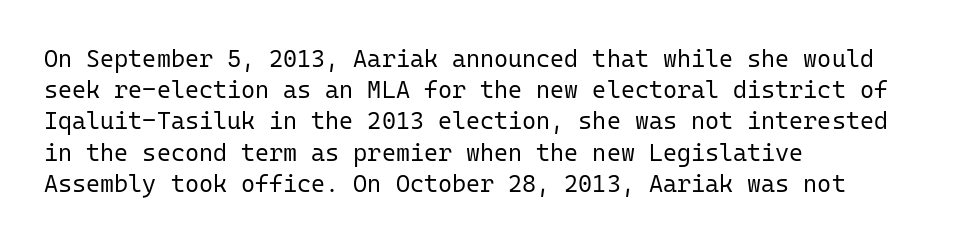
The ragged edge is on the right, which tells us the setting is flush left. The passage shown is not underscored anywhere. These lines were composed using upright roman letters. This sample uses plain, unmodified letter spacing. Reading down the column, the eye jumps a familiar distance to each next line.
